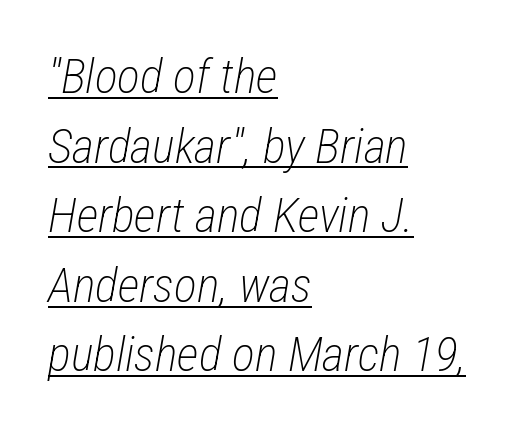
Q: Is the text bold? A: No.
Q: Is the text italic (slanted)? A: Yes, it leans right by about 12 degrees.
Q: Is the text underlined? A: Yes.
Q: How is the paragraph aligned? A: Left-aligned.
Q: Is the spacing between letters normal or unusually wide? A: Normal.
Q: Is the spacing between lines tight, normal or loose? A: Normal.
Q: Width (condensed, normal, or wide)? A: Condensed.
Q: Stroke contrast? A: Low.
Q: x-height? A: Medium.
Q: Monospaced? A: No.
